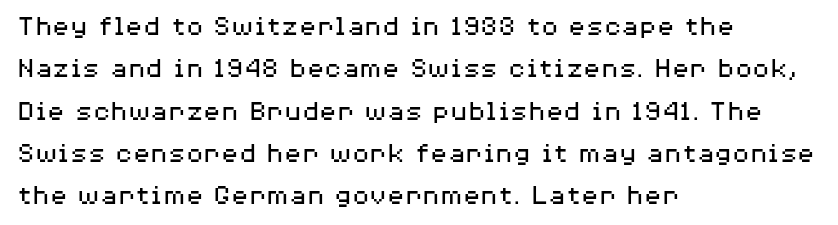
Q: Is the text bold? A: No.
Q: Is the text italic (slanted)? A: No, it is upright.
Q: Is the typeface a serif or a sans-serif typeface? A: Sans-serif.
Q: Is the text underlined? A: No.
Q: How is the paragraph aligned? A: Left-aligned.
Q: Is the spacing between letters normal or unusually wide? A: Normal.
Q: Is the spacing between lines tight, normal or loose? A: Normal.
Q: Width (condensed, normal, or wide)? A: Wide.
Q: Stroke contrast? A: Medium.
Q: x-height? A: Medium.
Q: Monospaced? A: No.
